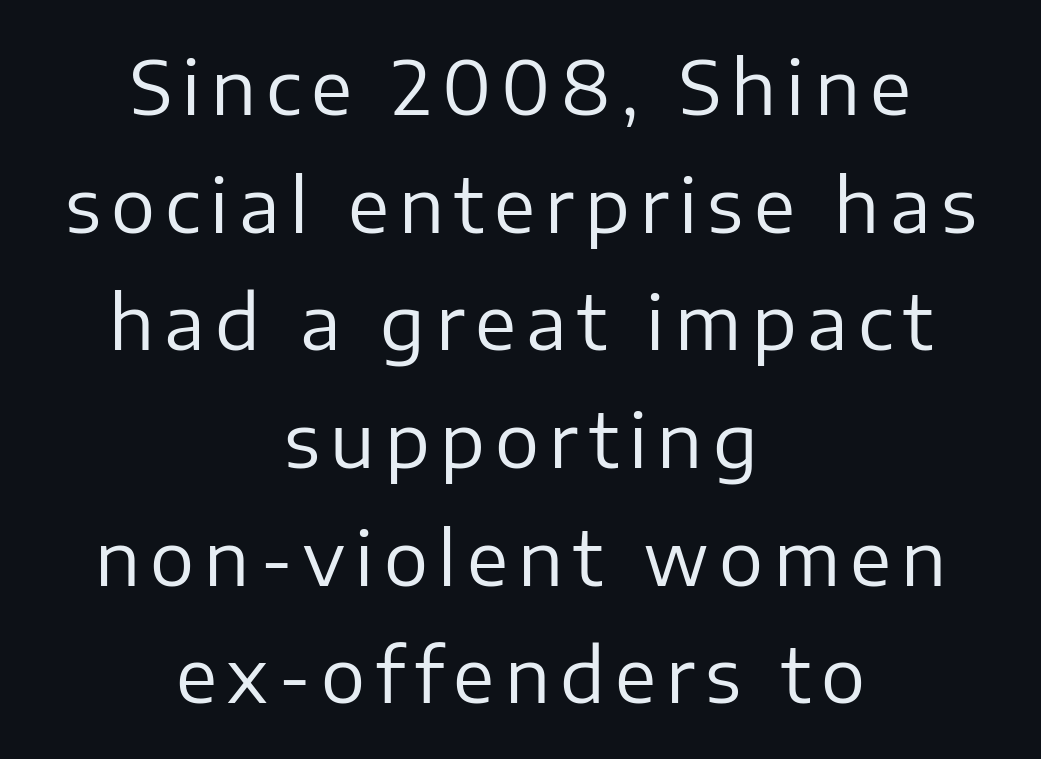
The image shows 74 px regular-weight sans-serif type, upright; set centered, normal line spacing (1.59x), not underlined; low stroke contrast and a medium x-height.
